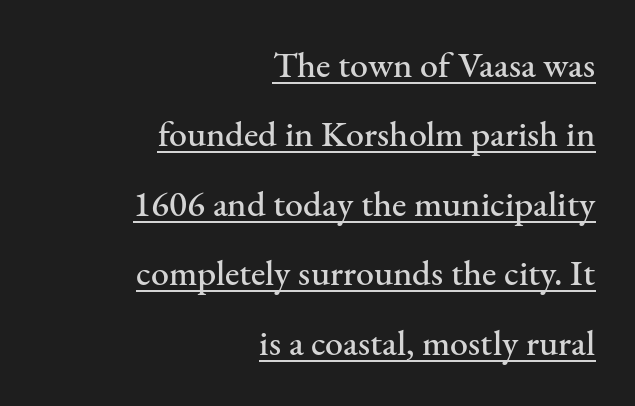
{"serif": "yes", "italic": "no", "width": "normal", "stroke_contrast": "medium", "x_height": "small", "monospaced": "no", "underline": "yes", "align": "right", "line_spacing": "loose", "line_spacing_ratio": 1.93, "letter_spacing": "normal", "letter_spacing_em": 0.0, "glyph_px": 36}
